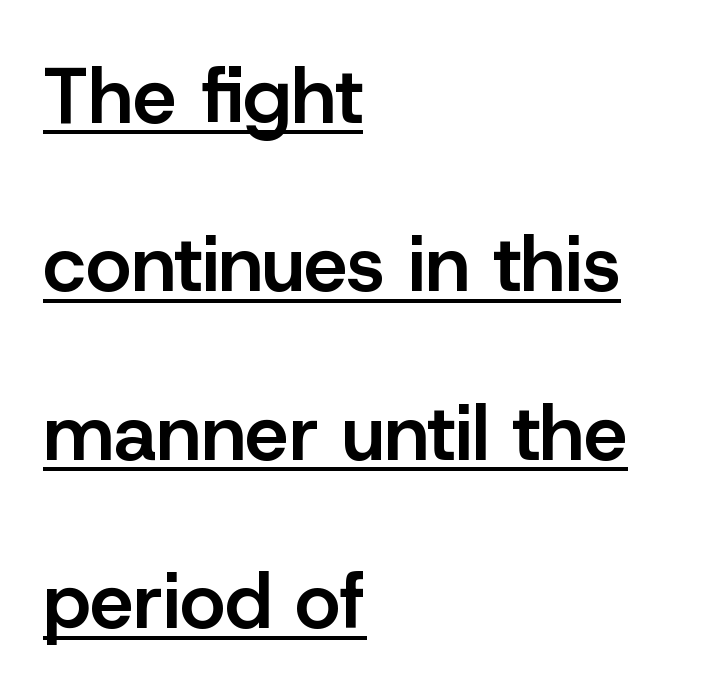
The image shows 78 px semibold sans-serif type, upright; set left-aligned, loose line spacing (2.16x), normal letter spacing, underlined; low stroke contrast and a medium x-height.
